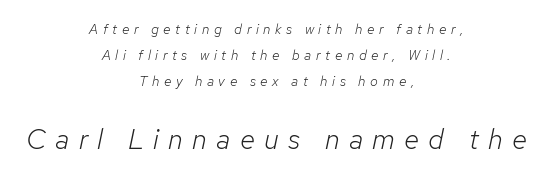
{"italic": "yes", "lean": "right", "slant_degrees": 12, "bold": "no", "weight": "light", "width": "normal", "stroke_contrast": "low", "x_height": "medium", "monospaced": "no", "underline": "no", "align": "center", "line_spacing_ratio": 1.86, "letter_spacing": "wide", "letter_spacing_em": 0.33, "larger_block": "second", "size_ratio": 2.0, "glyph_px": 28}
